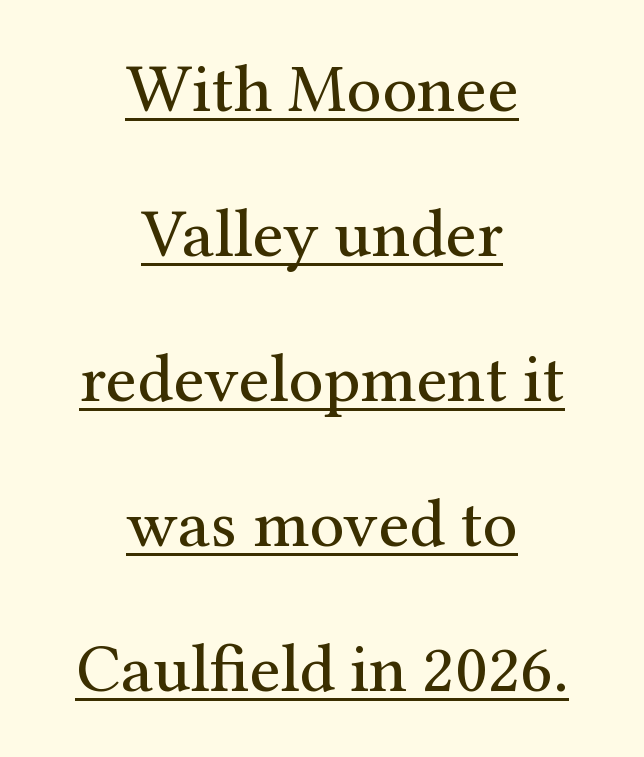
Is there any slant? The stems are plumb. Check the space under the baseline: a stroke is drawn there. Summary of weight: not heavy and not bold. This sample is center-justified, so both line endings float freely.
